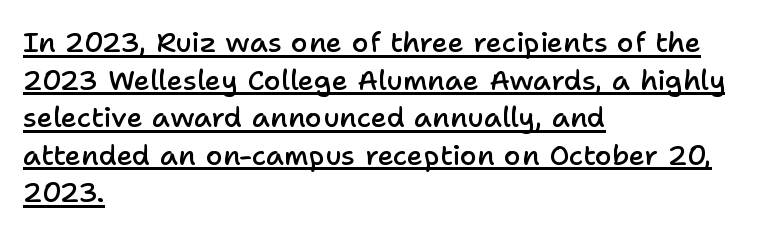
Q: Is the text bold? A: Semi-bold.
Q: Is the text italic (slanted)? A: No, it is upright.
Q: Is the typeface a serif or a sans-serif typeface? A: Sans-serif.
Q: Is the text underlined? A: Yes.
Q: How is the paragraph aligned? A: Left-aligned.
Q: Is the spacing between letters normal or unusually wide? A: Normal.
Q: Is the spacing between lines tight, normal or loose? A: Normal.
Q: Width (condensed, normal, or wide)? A: Normal.
Q: Stroke contrast? A: Low.
Q: x-height? A: Medium.
Q: Monospaced? A: No.
